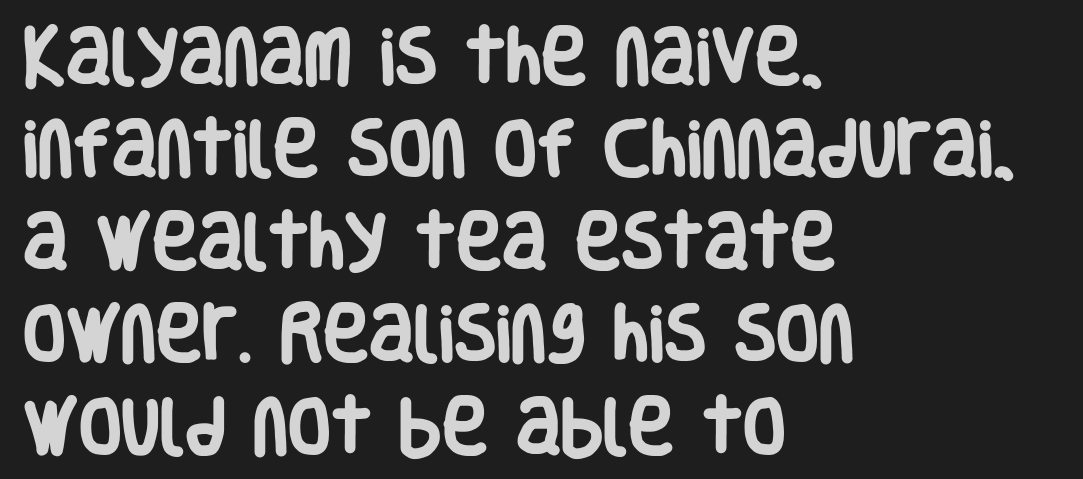
{"serif": "no", "italic": "no", "bold": "yes", "weight": "heavy", "width": "condensed", "stroke_contrast": "low", "x_height": "large", "monospaced": "no", "underline": "no", "align": "left", "line_spacing": "normal", "line_spacing_ratio": 1.49, "letter_spacing": "normal", "letter_spacing_em": 0.0, "glyph_px": 62}
